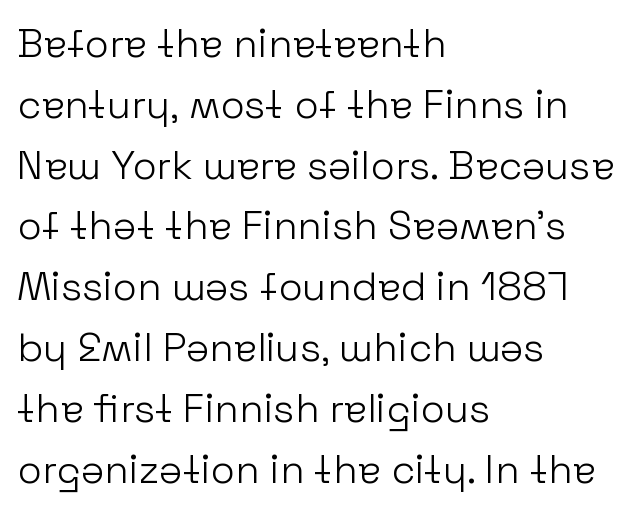
The image shows 40 px light sans-serif type, upright; set left-aligned, normal line spacing (1.52x), normal letter spacing, not underlined; low stroke contrast and a medium x-height.
